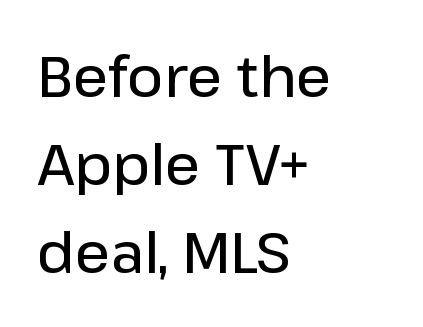
Underlining? Definitely not there. Line starts are locked; line ends wander. Stroke thickness is moderately raised; the sample reads as semibold. A normal amount of white space separates one row of letters from the next. Is this a fixed-width face? No — the glyphs have proportional, varying widths. Caption: standard tracking, unaltered.
